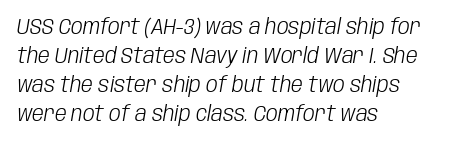
The image shows 21 px text type, italic (leaning right); set left-aligned, normal line spacing (1.38x), normal letter spacing, not underlined.
